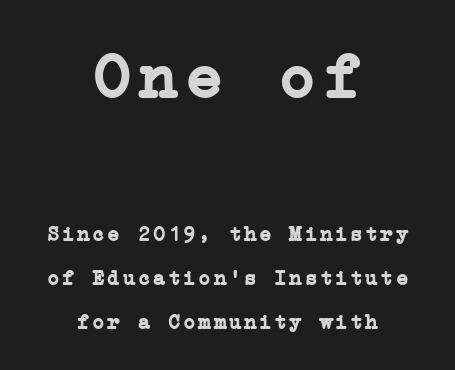
Q: Is the text bold? A: Yes.
Q: Is the text italic (slanted)? A: No, it is upright.
Q: Is the typeface a serif or a sans-serif typeface? A: Serif.
Q: Is the text underlined? A: No.
Q: How is the paragraph aligned? A: Centered.
Q: Is the spacing between lines tight, normal or loose? A: Loose.
Q: Which block of text is set in a larger size, the first (top) or the second (bottom)? A: The first (top) one.
Q: Width (condensed, normal, or wide)? A: Normal.
Q: Stroke contrast? A: Low.
Q: x-height? A: Medium.
